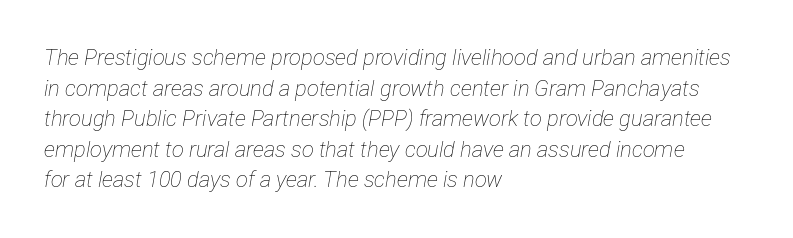
The image shows 22 px text type, italic (leaning right); set left-aligned, normal line spacing (1.39x), normal letter spacing, not underlined.
